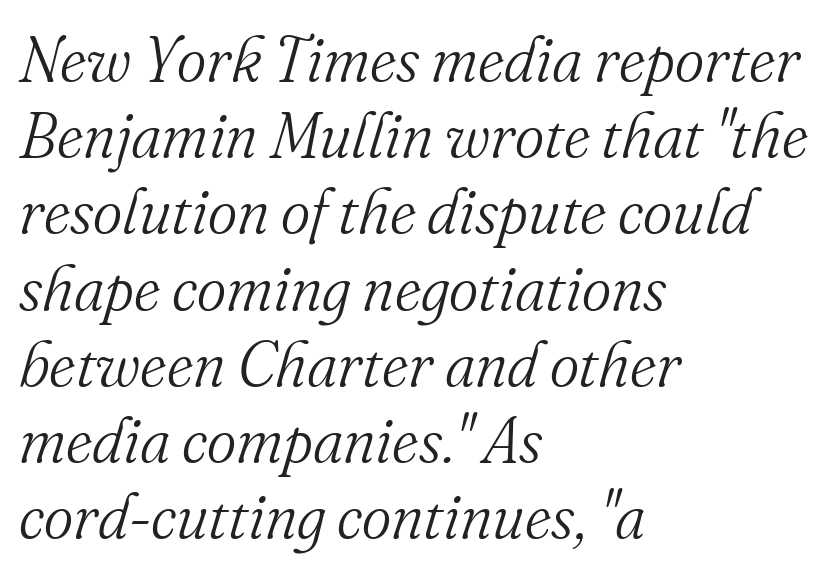
Q: Is the text bold? A: No.
Q: Is the text italic (slanted)? A: Yes, it leans right by about 16 degrees.
Q: Is the typeface a serif or a sans-serif typeface? A: Serif.
Q: Is the text underlined? A: No.
Q: How is the paragraph aligned? A: Left-aligned.
Q: Is the spacing between letters normal or unusually wide? A: Normal.
Q: Width (condensed, normal, or wide)? A: Normal.
Q: Stroke contrast? A: Medium.
Q: x-height? A: Small.
Q: Monospaced? A: No.
